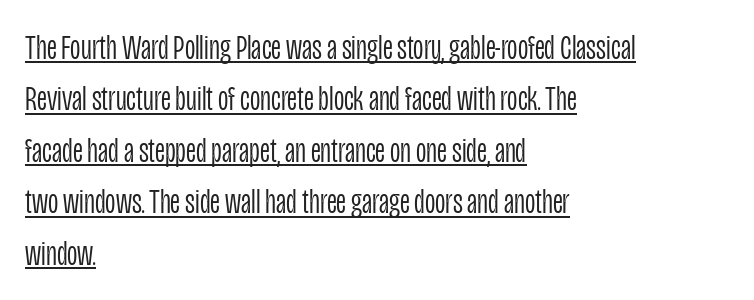
{"serif": "no", "italic": "no", "bold": "no", "weight": "light", "width": "condensed", "stroke_contrast": "low", "x_height": "large", "monospaced": "no", "underline": "yes", "align": "left", "line_spacing": "normal", "line_spacing_ratio": 1.43, "letter_spacing": "normal", "letter_spacing_em": 0.0, "glyph_px": 36}
